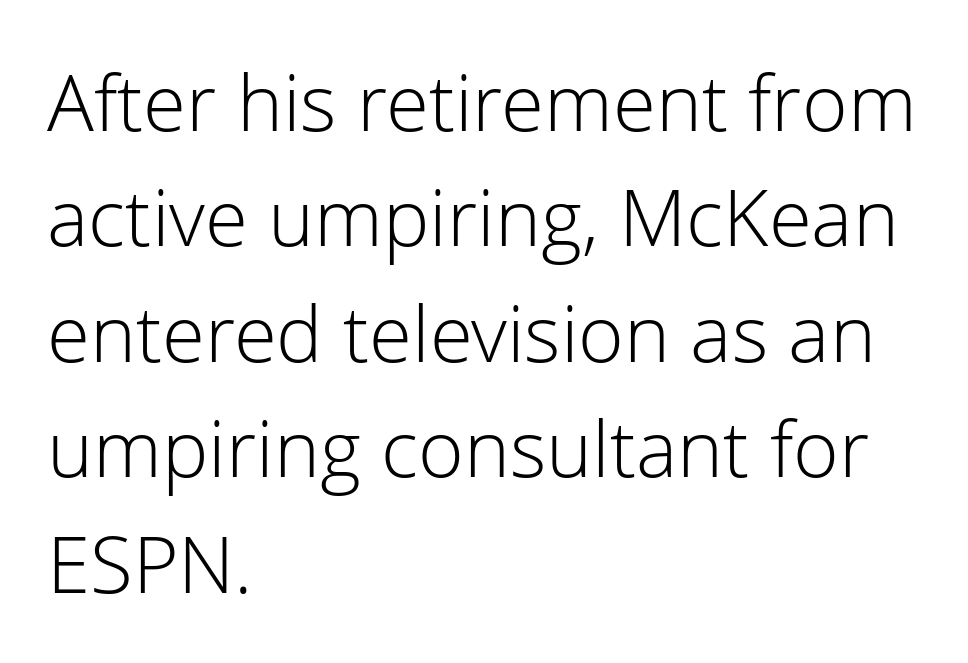
{"serif": "no", "italic": "no", "bold": "no", "weight": "light", "width": "normal", "stroke_contrast": "low", "x_height": "medium", "monospaced": "no", "underline": "no", "align": "left", "line_spacing": "normal", "line_spacing_ratio": 1.48, "letter_spacing": "normal", "letter_spacing_em": 0.0, "glyph_px": 78}
